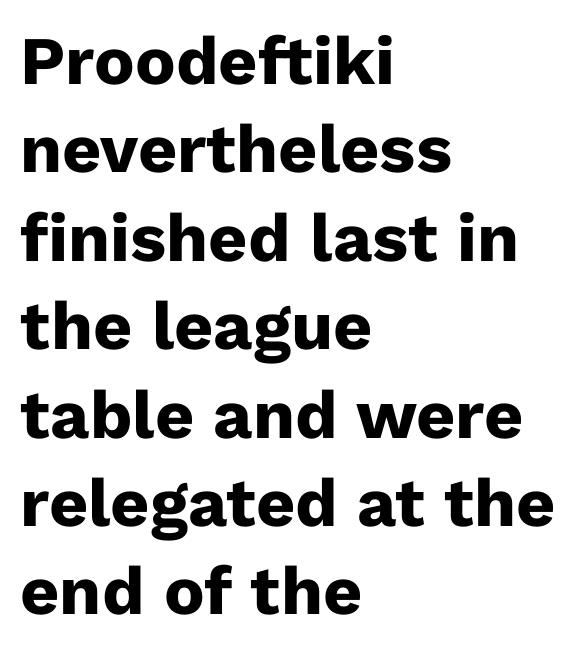
The image shows 68 px heavy sans-serif type, upright; set left-aligned, normal line spacing (1.3x), normal letter spacing, not underlined; low stroke contrast and a medium x-height.
